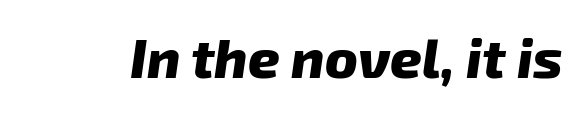
How are the letters spaced? Ordinarily, with no added tracking. A dark, heavy texture on the line: the type is bold. The lettering tilts uniformly, giving the passage an italic look. This sample has the flowing, uneven cadence of proportional lettering. The space beneath each line is pristine and unruled.
